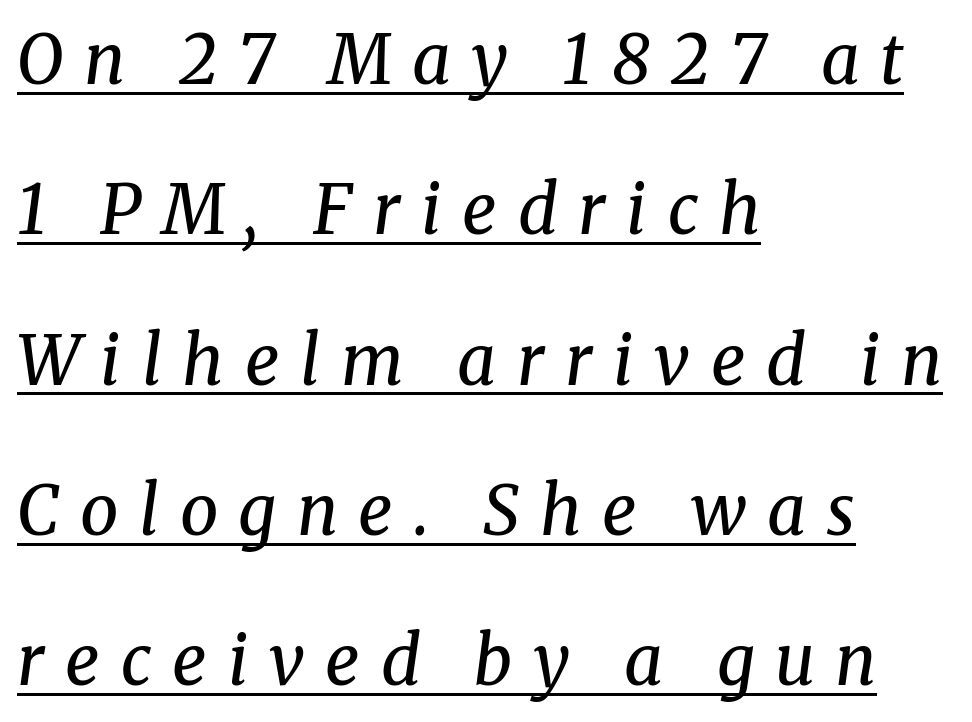
{"serif": "yes", "italic": "yes", "lean": "right", "slant_degrees": 8, "bold": "no", "weight": "regular", "width": "normal", "stroke_contrast": "medium", "x_height": "medium", "monospaced": "no", "underline": "yes", "align": "left", "line_spacing": "loose", "line_spacing_ratio": 2.21, "letter_spacing": "wide", "letter_spacing_em": 0.3, "glyph_px": 68}
